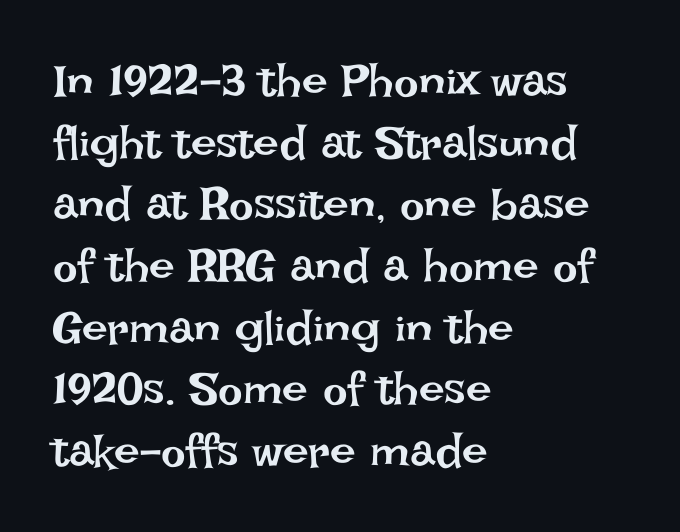
Q: Is the text bold? A: No.
Q: Is the text italic (slanted)? A: No, it is upright.
Q: Is the text underlined? A: No.
Q: How is the paragraph aligned? A: Left-aligned.
Q: Is the spacing between letters normal or unusually wide? A: Normal.
Q: Is the spacing between lines tight, normal or loose? A: Normal.
Q: Width (condensed, normal, or wide)? A: Normal.
Q: Stroke contrast? A: Low.
Q: x-height? A: Large.
Q: Monospaced? A: No.
